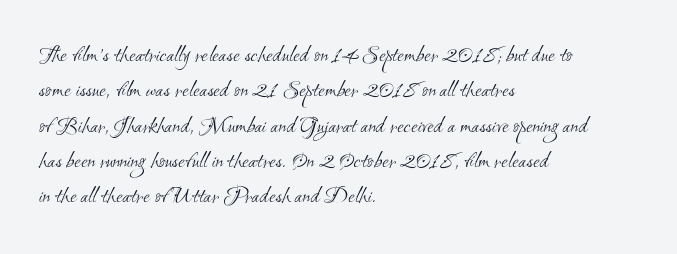
The image shows 24 px text type; set left-aligned, normal line spacing (1.47x), normal letter spacing, not underlined.
